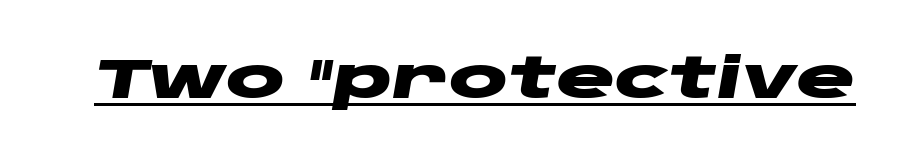
The image shows 55 px heavy, wide type, italic (leaning right); set normal letter spacing, underlined; low stroke contrast and a large x-height.
